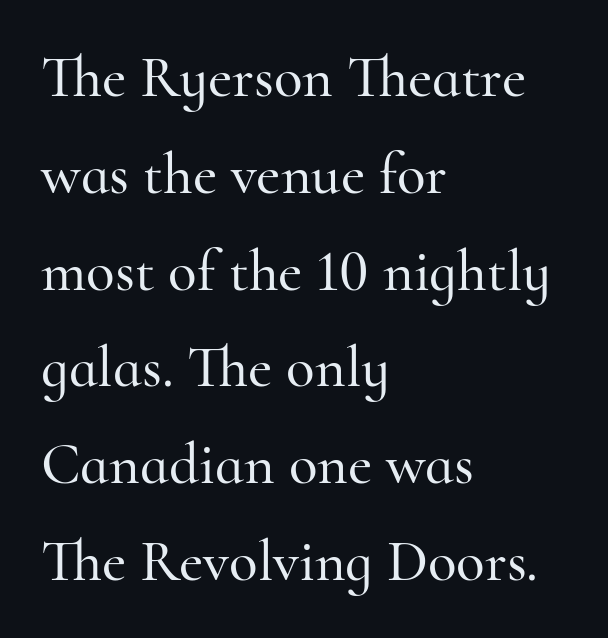
Q: Is the text italic (slanted)? A: No, it is upright.
Q: Is the typeface a serif or a sans-serif typeface? A: Serif.
Q: Is the text underlined? A: No.
Q: How is the paragraph aligned? A: Left-aligned.
Q: Is the spacing between letters normal or unusually wide? A: Normal.
Q: Is the spacing between lines tight, normal or loose? A: Normal.
Q: Width (condensed, normal, or wide)? A: Normal.
Q: Stroke contrast? A: High.
Q: x-height? A: Small.
Q: Monospaced? A: No.
